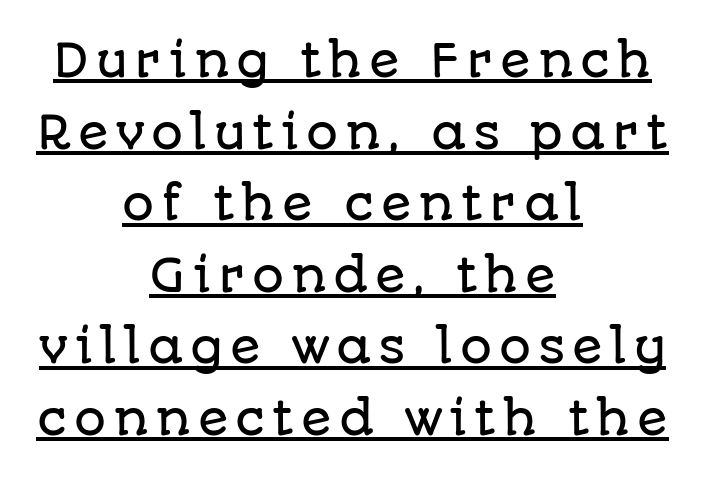
Here the designer chose a conventional face with non-uniform glyph widths. The letters stand upright; this is a roman face. A student would call this center alignment; a typographer would say set centered. Letterform terminals end flat and unadorned throughout the passage. The rendered words wear a rule along their underside.
